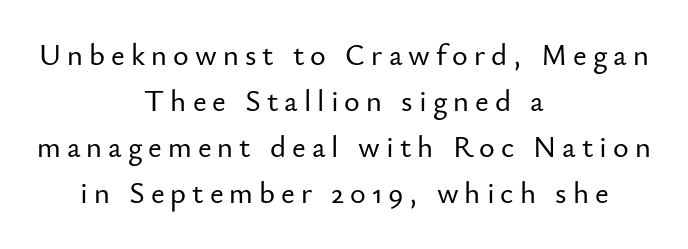
Unlike italic type, these characters show no tilt at all. I'd call this a sans setting — the letters go barefoot. Proportional: the letters do not fall into vertical columns. Lines of text with bare space underneath. Layout note: lines centered.
